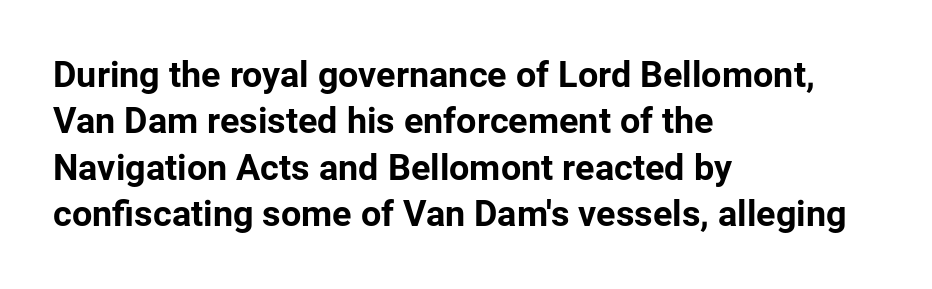
The image shows 36 px bold sans-serif type, upright; set left-aligned, normal line spacing (1.29x), normal letter spacing, not underlined; low stroke contrast and a medium x-height.
